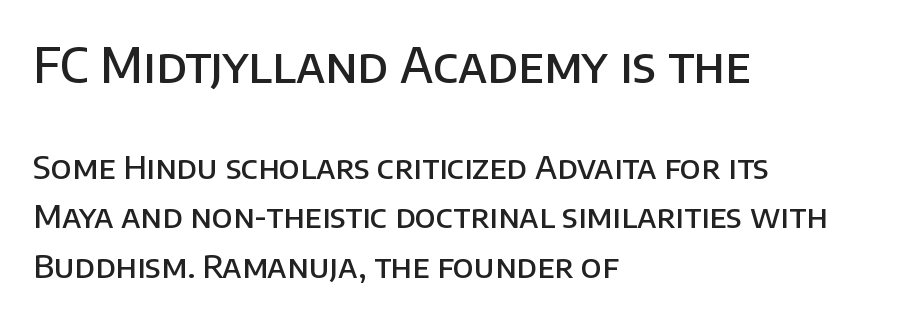
{"serif": "no", "italic": "no", "bold": "semi", "weight": "semibold", "width": "normal", "stroke_contrast": "low", "x_height": "large", "monospaced": "no", "underline": "no", "align": "left", "line_spacing": "normal", "line_spacing_ratio": 1.55, "letter_spacing": "normal", "letter_spacing_em": 0.0, "larger_block": "first", "size_ratio": 1.5, "glyph_px": 48}
